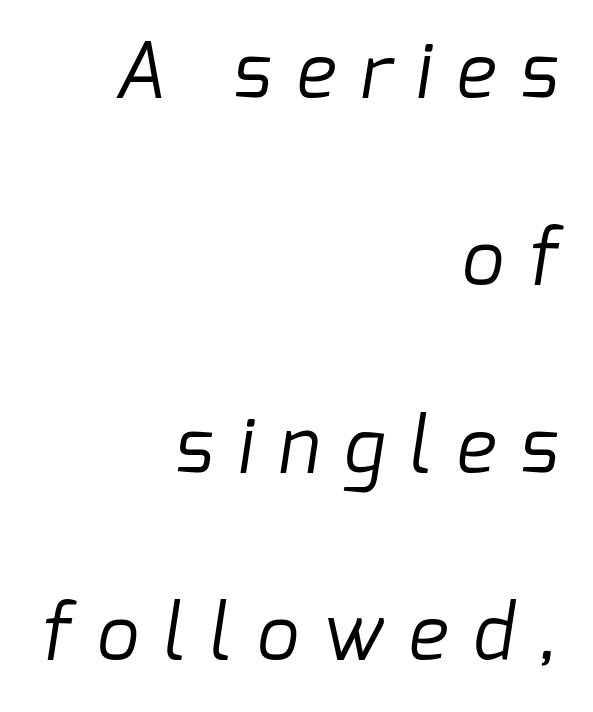
Q: Is the text bold? A: No.
Q: Is the typeface a serif or a sans-serif typeface? A: Sans-serif.
Q: Is the text underlined? A: No.
Q: How is the paragraph aligned? A: Right-aligned.
Q: Is the spacing between letters normal or unusually wide? A: Unusually wide.
Q: Is the spacing between lines tight, normal or loose? A: Loose.
Q: Width (condensed, normal, or wide)? A: Normal.
Q: Stroke contrast? A: Low.
Q: x-height? A: Medium.
Q: Monospaced? A: No.
